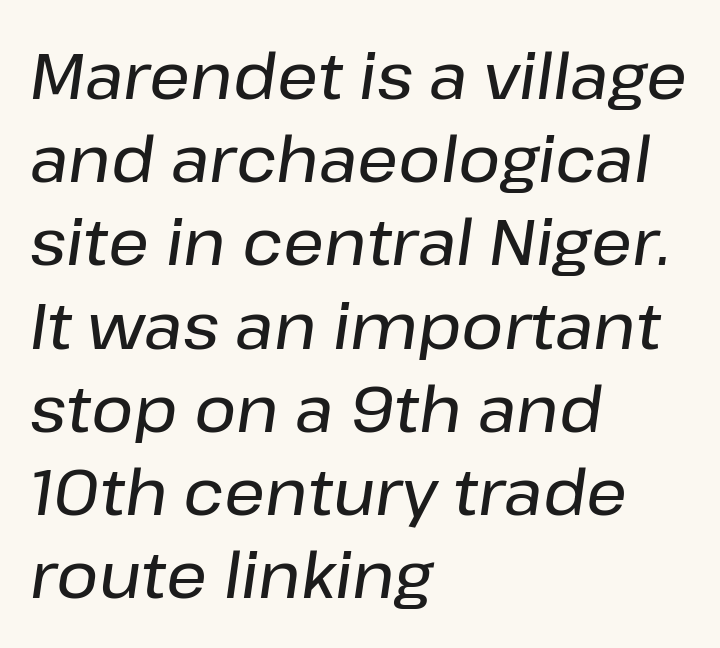
{"italic": "yes", "lean": "right", "slant_degrees": 8, "width": "normal", "stroke_contrast": "low", "x_height": "medium", "monospaced": "no", "underline": "no", "align": "left", "line_spacing": "normal", "line_spacing_ratio": 1.3, "letter_spacing": "normal", "letter_spacing_em": 0.0, "glyph_px": 64}
